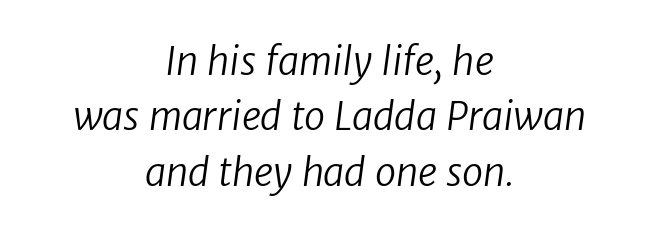
{"serif": "no", "bold": "no", "weight": "regular", "width": "normal", "stroke_contrast": "low", "x_height": "medium", "monospaced": "no", "underline": "no", "align": "center", "line_spacing": "normal", "line_spacing_ratio": 1.46, "letter_spacing": "normal", "letter_spacing_em": 0.0, "glyph_px": 38}
